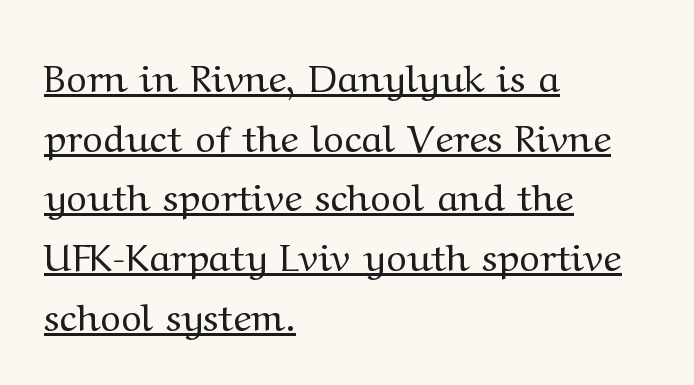
The image shows 39 px regular-weight, wide serif type, upright; set left-aligned, normal line spacing (1.53x), normal letter spacing, underlined; medium stroke contrast and a medium x-height.
